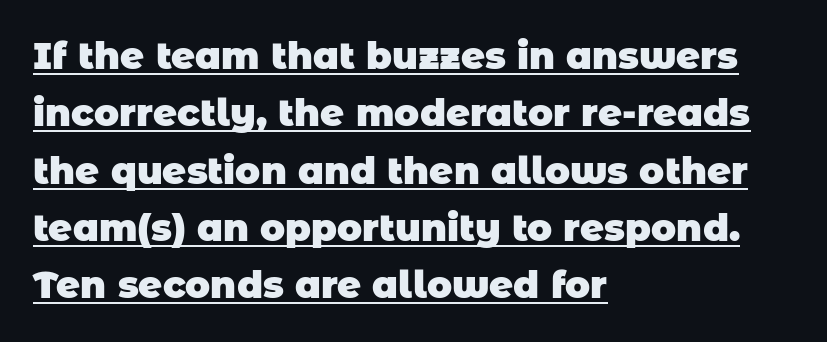
{"serif": "no", "bold": "yes", "weight": "heavy", "width": "normal", "stroke_contrast": "low", "x_height": "large", "monospaced": "no", "underline": "yes", "align": "left", "line_spacing": "normal", "line_spacing_ratio": 1.55, "letter_spacing": "normal", "letter_spacing_em": 0.0, "glyph_px": 37}
